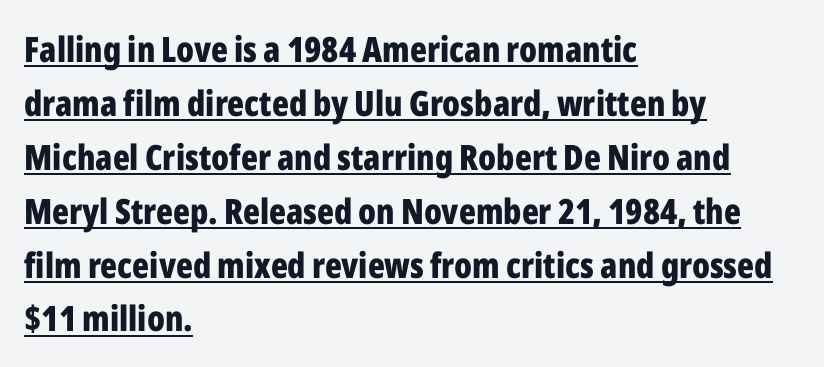
Grotesque or geometric, the face here clearly has no serifs. Strong, thick strokes mark this as bold type. Left-aligned paragraph, ragged on the right. In terms of letterspacing, this is plain default setting. The face used here is proportionally spaced, like ordinary book or web type.
